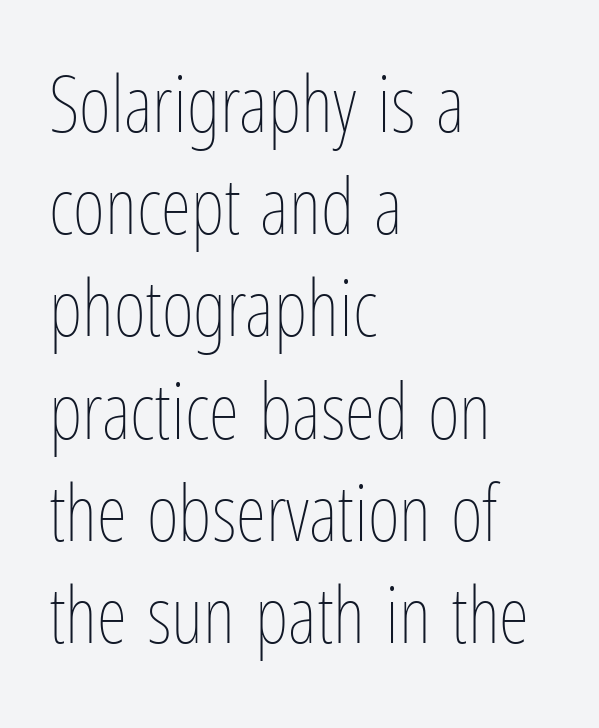
Q: Is the text bold? A: No.
Q: Is the text italic (slanted)? A: No, it is upright.
Q: Is the text underlined? A: No.
Q: How is the paragraph aligned? A: Left-aligned.
Q: Is the spacing between letters normal or unusually wide? A: Normal.
Q: Is the spacing between lines tight, normal or loose? A: Normal.
Q: Width (condensed, normal, or wide)? A: Condensed.
Q: Stroke contrast? A: Low.
Q: x-height? A: Medium.
Q: Monospaced? A: No.
